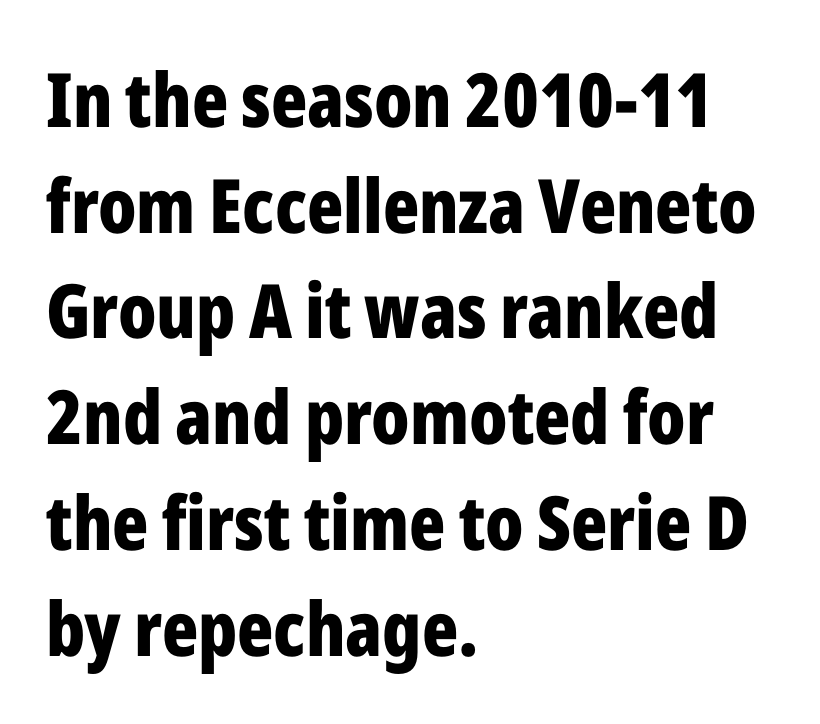
Q: Is the text bold? A: Yes.
Q: Is the text italic (slanted)? A: No, it is upright.
Q: Is the typeface a serif or a sans-serif typeface? A: Sans-serif.
Q: Is the text underlined? A: No.
Q: How is the paragraph aligned? A: Left-aligned.
Q: Is the spacing between letters normal or unusually wide? A: Normal.
Q: Is the spacing between lines tight, normal or loose? A: Normal.
Q: Width (condensed, normal, or wide)? A: Condensed.
Q: Stroke contrast? A: Low.
Q: x-height? A: Medium.
Q: Monospaced? A: No.
